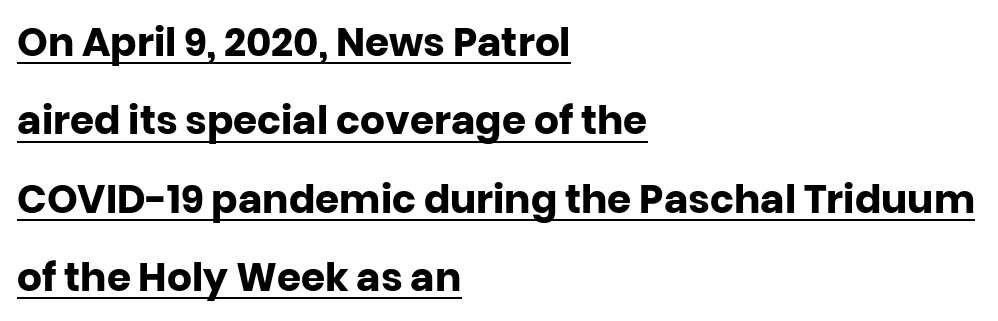
Spacing verdict: proportional, widths tailored to each character. The letterforms sit shoulder to shoulder at normal distance. Like a heading marked for emphasis, these lines bear an underscore. The letters stand upright; this is a roman face.
